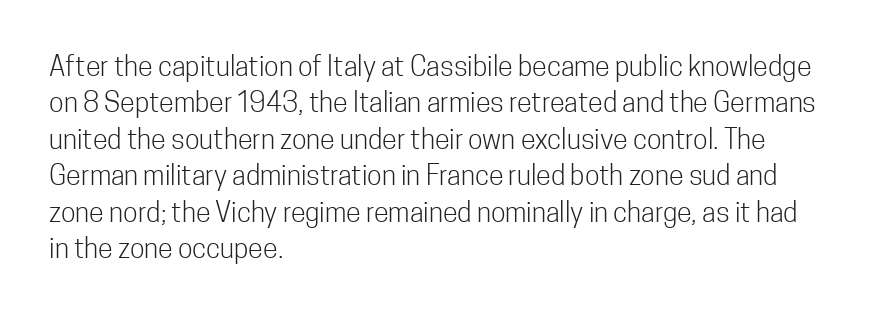
Upright lettering throughout. Reading down the column, the eye jumps a familiar distance to each next line. The typesetting does not lean heavy: it is not bold. Horizontal alignment here is leftward, the default for most running prose. The space directly below the letters is spotless. Glyph-to-glyph distance matches everyday printed text.
